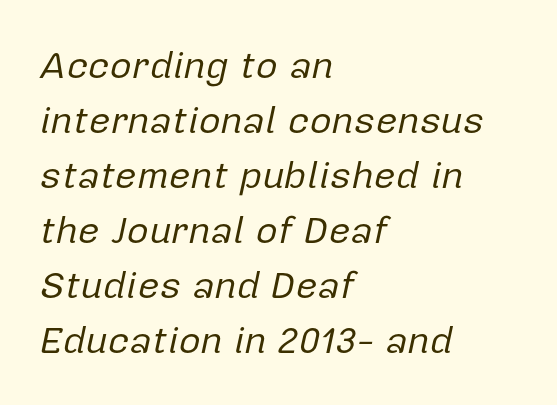
Q: Is the text bold? A: No.
Q: Is the text italic (slanted)? A: Yes, it leans right by about 12 degrees.
Q: Is the text underlined? A: No.
Q: How is the paragraph aligned? A: Left-aligned.
Q: Is the spacing between letters normal or unusually wide? A: Normal.
Q: Is the spacing between lines tight, normal or loose? A: Normal.
Q: Width (condensed, normal, or wide)? A: Normal.
Q: Stroke contrast? A: Low.
Q: x-height? A: Medium.
Q: Monospaced? A: No.
